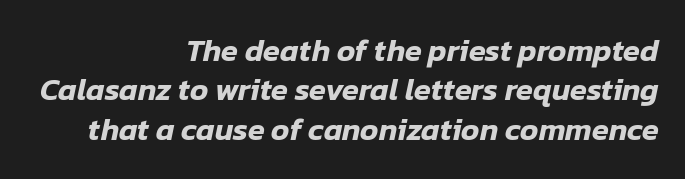
This sample keeps an unexceptional amount of space between lines. These lines are set flush right with a ragged left edge. Do the characters align in a grid? No, the font is proportional. How are the letters spaced? Ordinarily, with no added tracking. The glyphs look as if they've been sheared to an angle.
